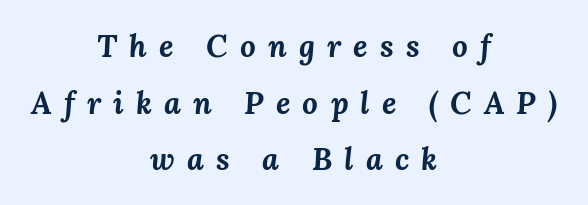
The image shows 31 px bold type, italic (leaning right); set centered, line spacing 1.83x, unusually wide letter spacing (+0.39 em), not underlined; medium stroke contrast and a medium x-height.
